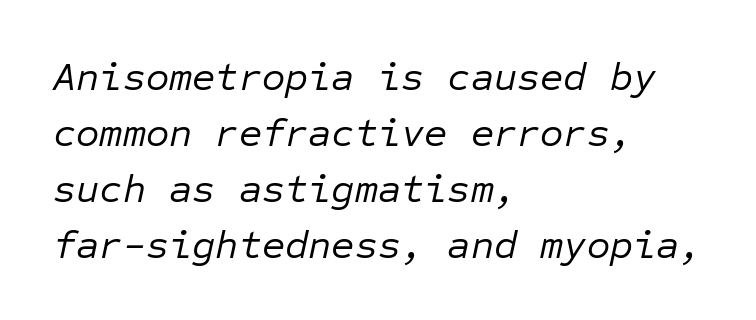
Q: Is the text bold? A: No.
Q: Is the text italic (slanted)? A: Yes, it leans right by about 12 degrees.
Q: Is the text underlined? A: No.
Q: How is the paragraph aligned? A: Left-aligned.
Q: Is the spacing between letters normal or unusually wide? A: Normal.
Q: Is the spacing between lines tight, normal or loose? A: Normal.
Q: Width (condensed, normal, or wide)? A: Normal.
Q: Stroke contrast? A: Low.
Q: x-height? A: Medium.
Q: Monospaced? A: Yes.
